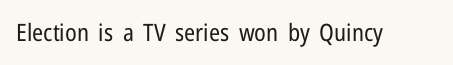
The image shows 24 px text type, upright; set normal letter spacing, not underlined.
